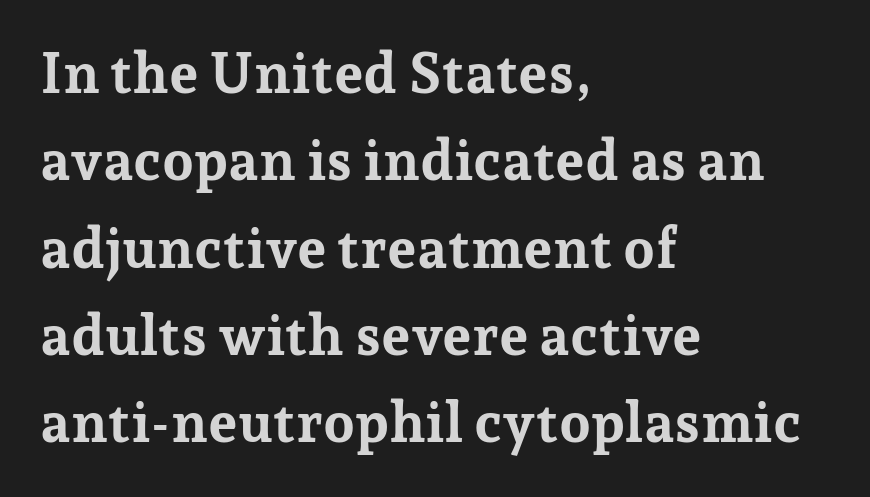
Q: Is the text bold? A: Yes.
Q: Is the text italic (slanted)? A: No, it is upright.
Q: Is the typeface a serif or a sans-serif typeface? A: Serif.
Q: Is the text underlined? A: No.
Q: How is the paragraph aligned? A: Left-aligned.
Q: Is the spacing between letters normal or unusually wide? A: Normal.
Q: Is the spacing between lines tight, normal or loose? A: Normal.
Q: Width (condensed, normal, or wide)? A: Normal.
Q: Stroke contrast? A: Low.
Q: x-height? A: Medium.
Q: Monospaced? A: No.
